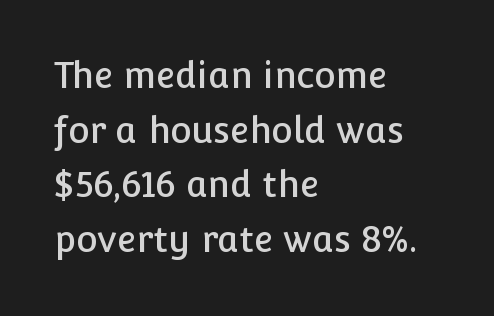
{"serif": "no", "italic": "no", "width": "normal", "stroke_contrast": "low", "x_height": "medium", "monospaced": "no", "underline": "no", "align": "left", "line_spacing": "normal", "line_spacing_ratio": 1.52, "letter_spacing": "normal", "letter_spacing_em": 0.0, "glyph_px": 36}
